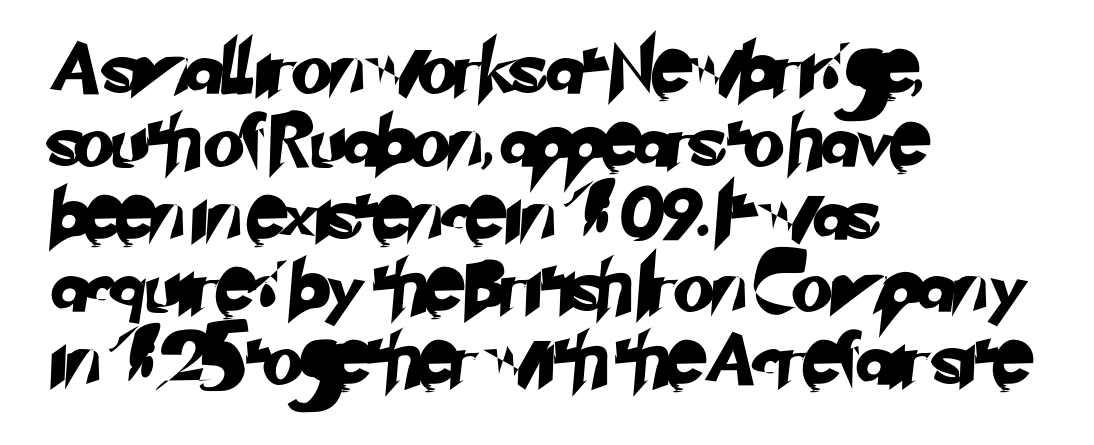
Characters follow at the spacing the type designer built in. Plain, unruled lines of type. Think of a printed novel: that variable character pitch is what you see here. Evenly set lines give the paragraph a standard silhouette.
